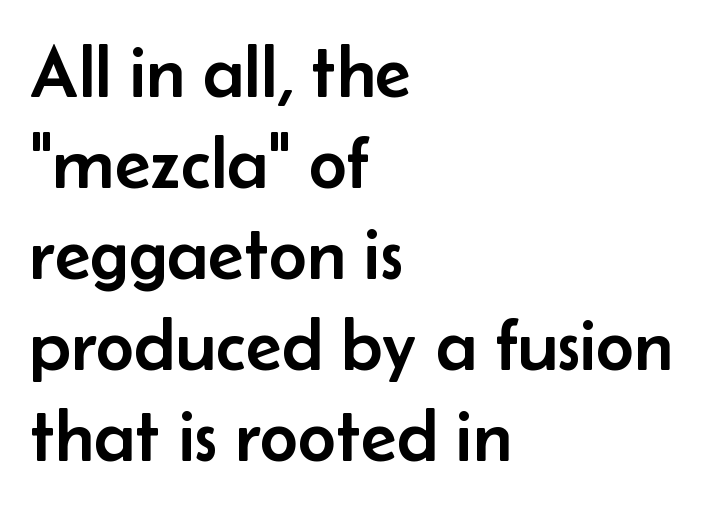
{"serif": "no", "italic": "no", "width": "normal", "stroke_contrast": "low", "x_height": "small", "monospaced": "no", "underline": "no", "align": "left", "line_spacing_ratio": 1.23, "letter_spacing": "normal", "letter_spacing_em": 0.0, "glyph_px": 74}
